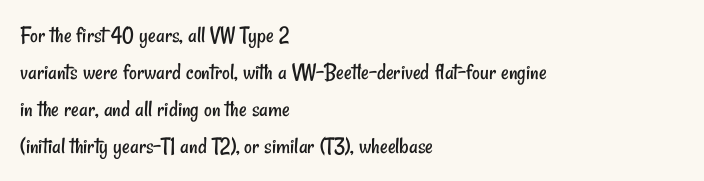
Q: Is the text bold? A: No.
Q: Is the text underlined? A: No.
Q: How is the paragraph aligned? A: Left-aligned.
Q: Is the spacing between letters normal or unusually wide? A: Normal.
Q: Is the spacing between lines tight, normal or loose? A: Normal.
